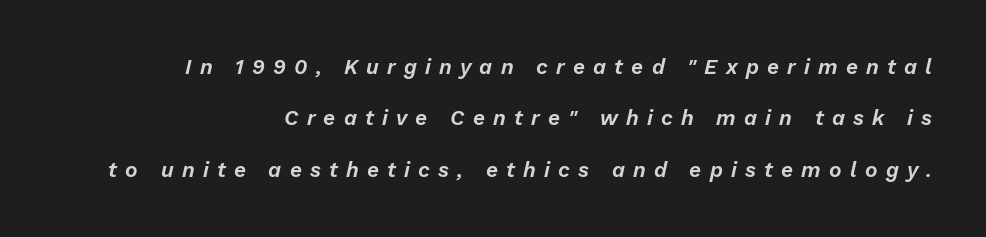
The image shows 21 px text type, italic (leaning right); set right-aligned, loose line spacing (2.45x), unusually wide letter spacing (+0.39 em), not underlined.
